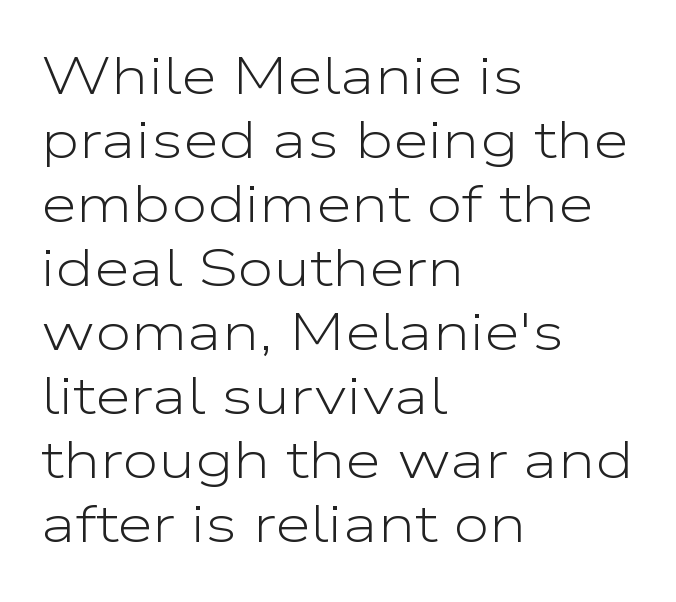
Heaviness? Minimal to ordinary, like unemphasized prose. The face used here is rendered with its standard letterfit. If you drew a ruler down the left edge, every line would touch it. Serifs: no, the terminals of the letterforms are clean. Only glyphs here, with clear space below each row.
